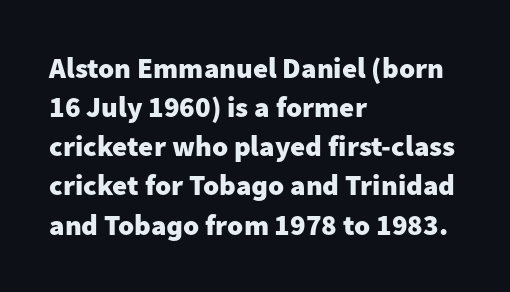
The image shows 29 px heavy sans-serif type, upright; set left-aligned, normal line spacing (1.35x), normal letter spacing, not underlined; low stroke contrast and a medium x-height.
